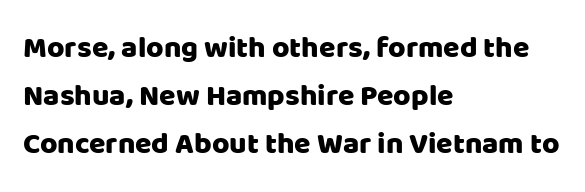
The image shows 30 px sans-serif type, upright; set left-aligned, normal line spacing (1.6x), normal letter spacing, not underlined; low stroke contrast and a large x-height.
